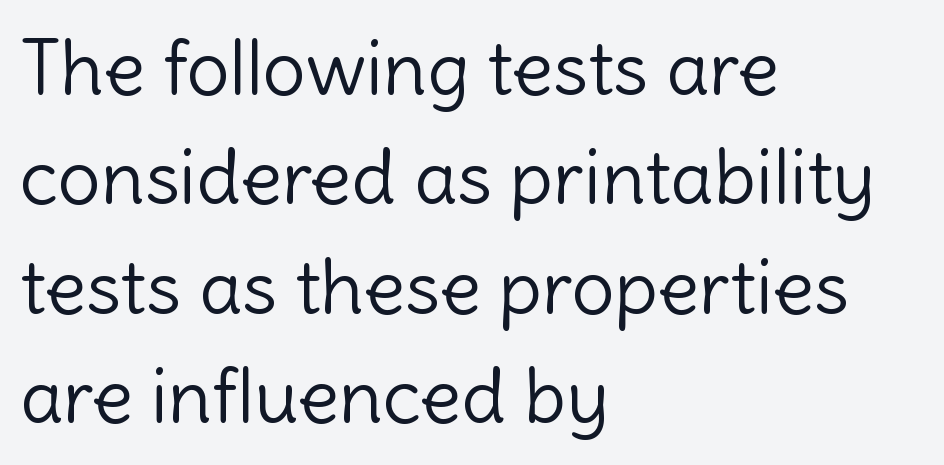
Q: Is the text bold? A: No.
Q: Is the text italic (slanted)? A: No, it is upright.
Q: Is the typeface a serif or a sans-serif typeface? A: Sans-serif.
Q: Is the text underlined? A: No.
Q: How is the paragraph aligned? A: Left-aligned.
Q: Is the spacing between letters normal or unusually wide? A: Normal.
Q: Is the spacing between lines tight, normal or loose? A: Normal.
Q: Width (condensed, normal, or wide)? A: Normal.
Q: x-height? A: Medium.
Q: Monospaced? A: No.
